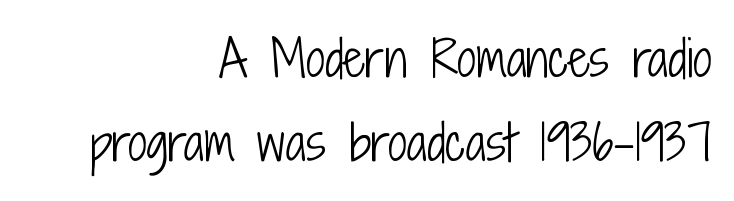
{"serif": "no", "italic": "no", "bold": "no", "weight": "light", "width": "condensed", "stroke_contrast": "low", "x_height": "medium", "monospaced": "no", "underline": "no", "align": "right", "line_spacing_ratio": 1.76, "letter_spacing": "normal", "letter_spacing_em": 0.0, "glyph_px": 48}
